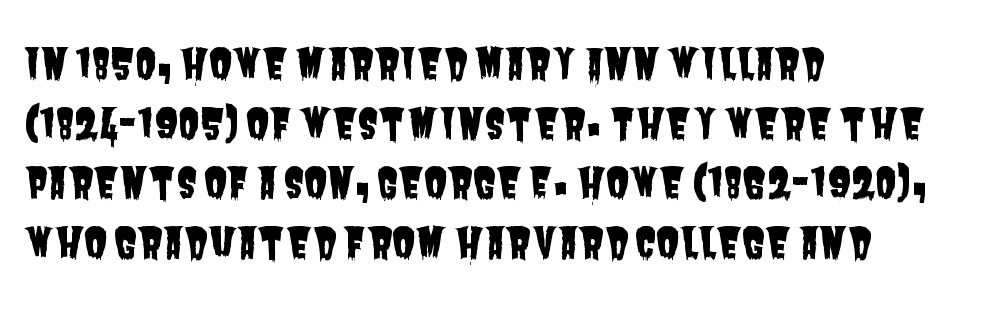
The rendering uses natural spacing where letterforms have individual widths. Only glyphs here, with clear space below each row. The typesetter chose a ragged-right arrangement here. This sample keeps an unexceptional amount of space between lines.
